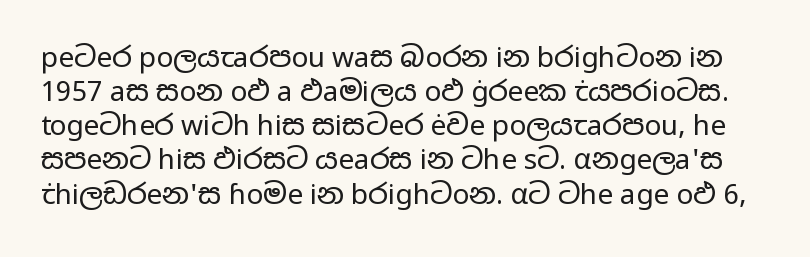
Q: Is the text bold? A: No.
Q: Is the text italic (slanted)? A: No, it is upright.
Q: Is the typeface a serif or a sans-serif typeface? A: Sans-serif.
Q: Is the text underlined? A: No.
Q: Is the spacing between letters normal or unusually wide? A: Normal.
Q: Width (condensed, normal, or wide)? A: Wide.
Q: Stroke contrast? A: Low.
Q: x-height? A: Medium.
Q: Monospaced? A: No.
